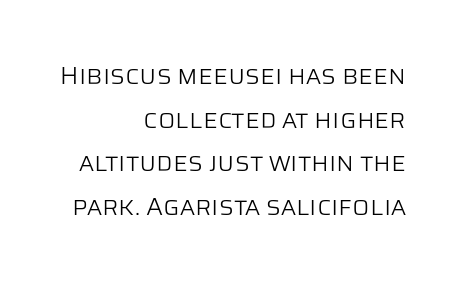
Q: Is the text bold? A: No.
Q: Is the text italic (slanted)? A: No, it is upright.
Q: Is the text underlined? A: No.
Q: How is the paragraph aligned? A: Right-aligned.
Q: Is the spacing between letters normal or unusually wide? A: Normal.
